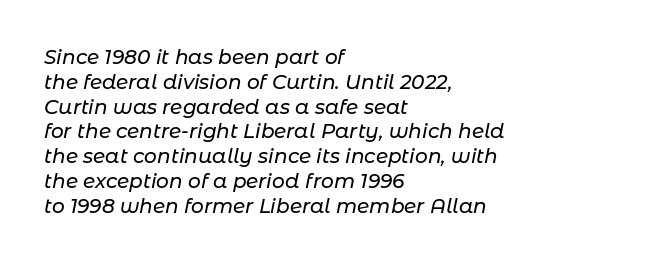
{"italic": "yes", "lean": "right", "slant_degrees": 11, "underline": "no", "align": "left", "line_spacing_ratio": 1.24, "letter_spacing": "normal", "letter_spacing_em": 0.0, "glyph_px": 20}
